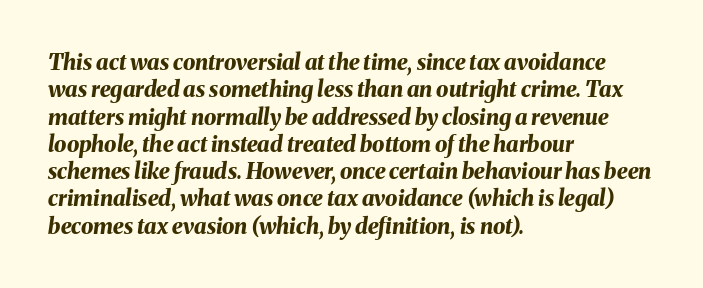
{"italic": "yes", "lean": "right", "slant_degrees": 8, "bold": "yes", "underline": "no", "align": "left", "line_spacing_ratio": 1.24, "letter_spacing": "normal", "letter_spacing_em": 0.0, "glyph_px": 22}
